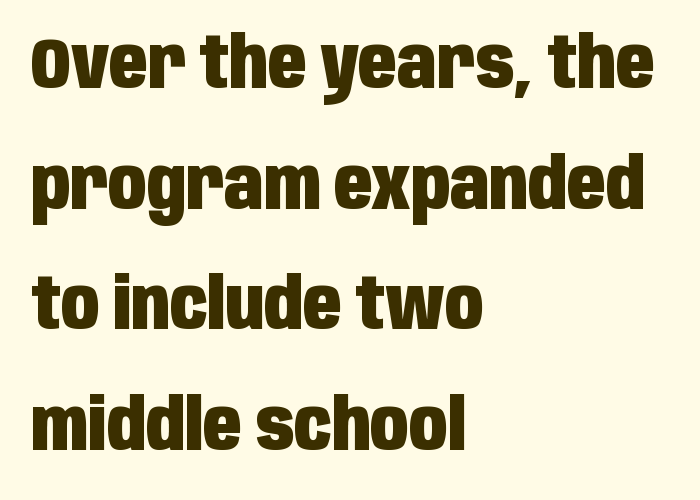
Q: Is the text bold? A: Yes.
Q: Is the text italic (slanted)? A: No, it is upright.
Q: Is the typeface a serif or a sans-serif typeface? A: Sans-serif.
Q: Is the text underlined? A: No.
Q: How is the paragraph aligned? A: Left-aligned.
Q: Is the spacing between letters normal or unusually wide? A: Normal.
Q: Is the spacing between lines tight, normal or loose? A: Normal.
Q: Width (condensed, normal, or wide)? A: Condensed.
Q: Stroke contrast? A: Low.
Q: x-height? A: Large.
Q: Monospaced? A: No.
